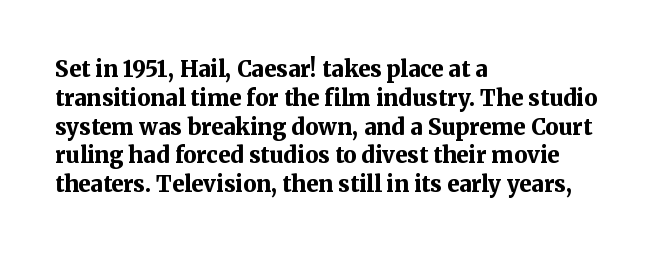
The rows are spaced the way most documents space them. Its strokes are broad and dark, the hallmark of bold type. Posture: upright roman. A bare baseline throughout the passage.
